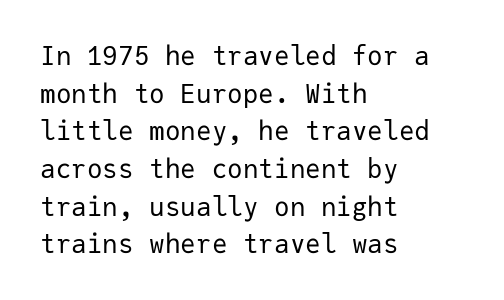
{"italic": "no", "bold": "no", "underline": "no", "align": "left", "line_spacing": "normal", "line_spacing_ratio": 1.45, "letter_spacing": "normal", "letter_spacing_em": 0.0, "glyph_px": 26}
